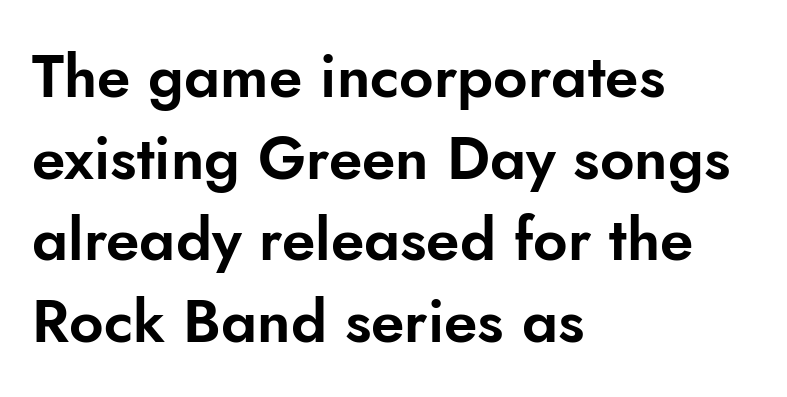
The image shows 60 px sans-serif type, upright; set left-aligned, normal line spacing (1.36x), normal letter spacing, not underlined; low stroke contrast and a small x-height.
